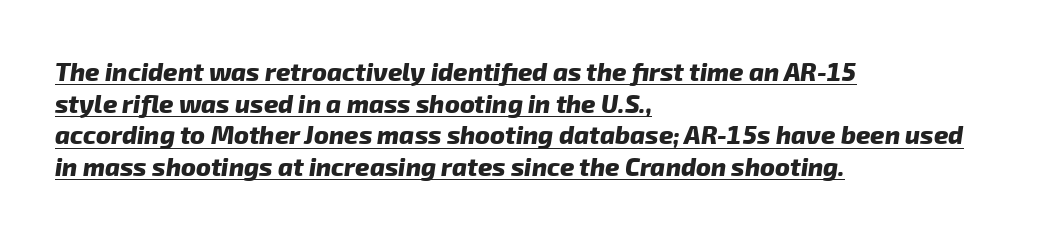
{"bold": "yes", "underline": "yes", "align": "left", "line_spacing": "normal", "line_spacing_ratio": 1.27, "letter_spacing": "normal", "letter_spacing_em": 0.0, "glyph_px": 25}
